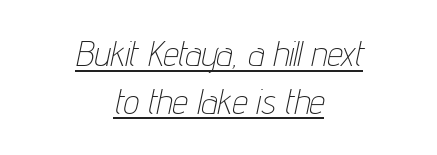
The image shows 35 px thin, condensed type, italic (leaning right); set centered, normal line spacing (1.36x), normal letter spacing, underlined; low stroke contrast and a medium x-height.
